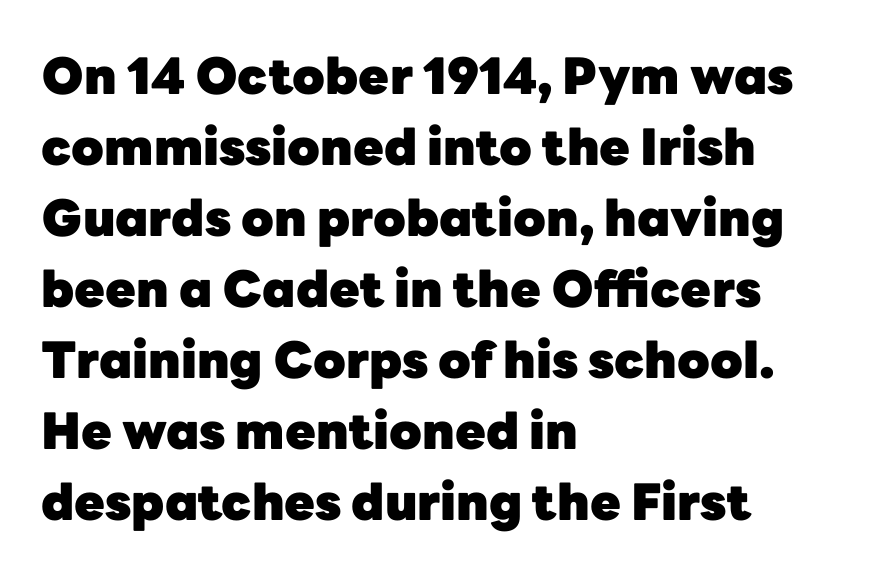
{"serif": "no", "italic": "no", "bold": "yes", "weight": "heavy", "width": "normal", "stroke_contrast": "low", "x_height": "medium", "monospaced": "no", "underline": "no", "align": "left", "line_spacing": "normal", "line_spacing_ratio": 1.42, "letter_spacing": "normal", "letter_spacing_em": 0.0, "glyph_px": 50}
